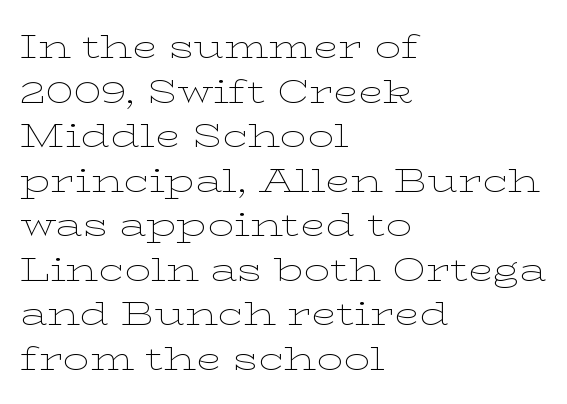
Q: Is the text bold? A: No.
Q: Is the text italic (slanted)? A: No, it is upright.
Q: Is the typeface a serif or a sans-serif typeface? A: Serif.
Q: Is the text underlined? A: No.
Q: How is the paragraph aligned? A: Left-aligned.
Q: Is the spacing between letters normal or unusually wide? A: Normal.
Q: Is the spacing between lines tight, normal or loose? A: Normal.
Q: Width (condensed, normal, or wide)? A: Wide.
Q: Stroke contrast? A: Low.
Q: x-height? A: Medium.
Q: Monospaced? A: No.
